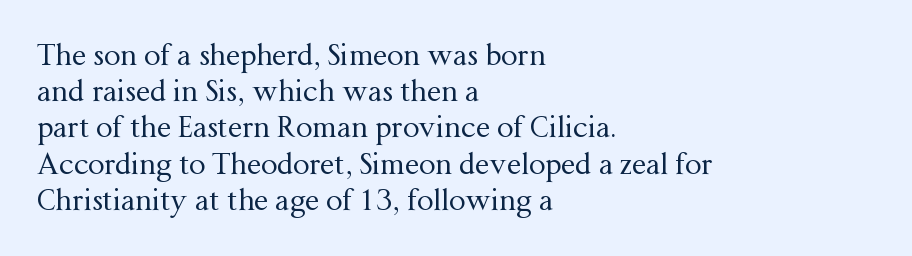
The image shows 29 px regular-weight serif type, upright; set left-aligned, normal line spacing (1.25x), normal letter spacing, not underlined; medium stroke contrast and a medium x-height.
